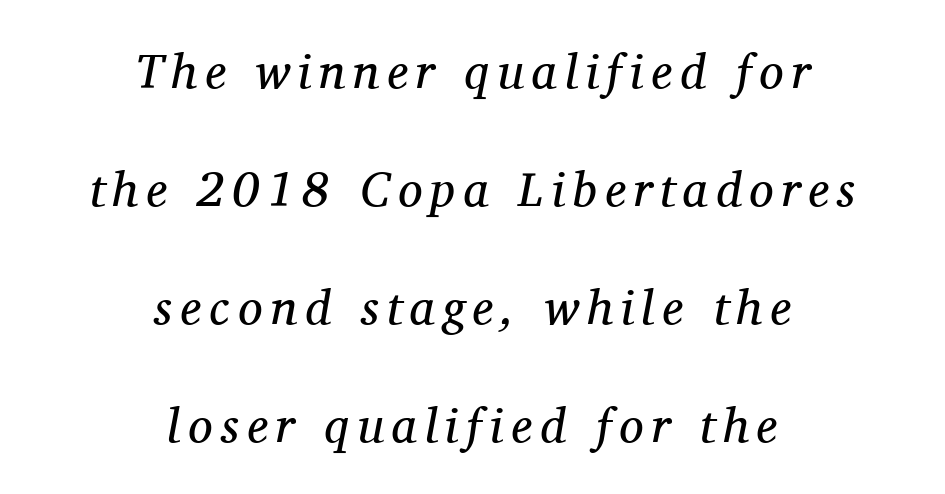
{"serif": "yes", "italic": "yes", "lean": "right", "slant_degrees": 11, "bold": "no", "weight": "regular", "width": "normal", "stroke_contrast": "medium", "x_height": "medium", "monospaced": "no", "underline": "no", "align": "center", "line_spacing": "loose", "line_spacing_ratio": 2.41, "glyph_px": 49}
